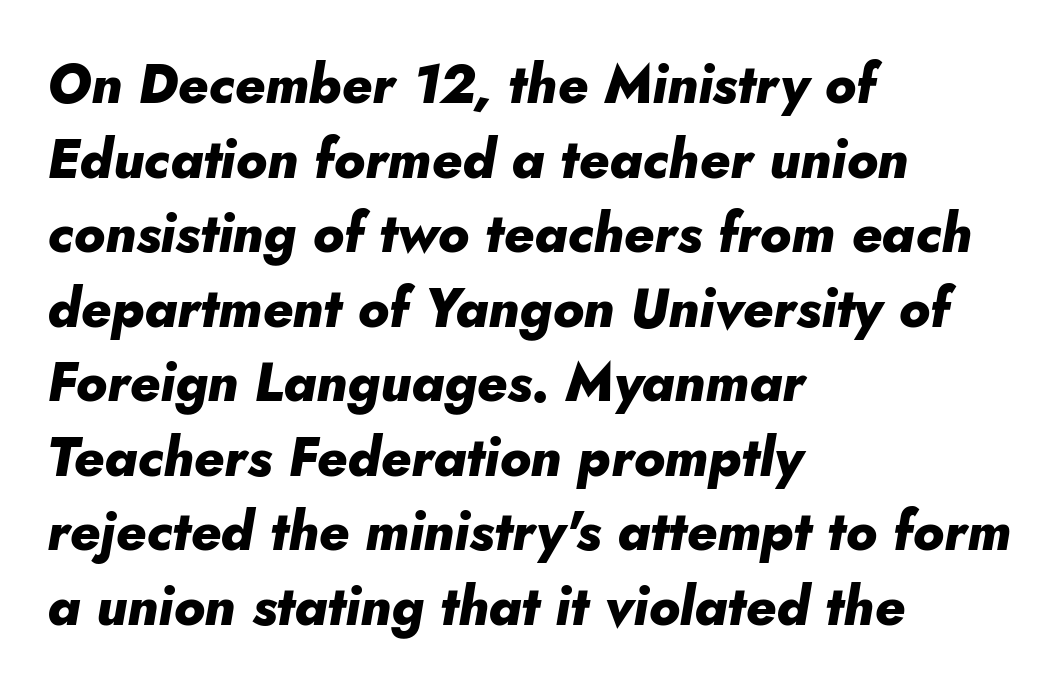
{"italic": "yes", "lean": "right", "slant_degrees": 10, "bold": "yes", "weight": "heavy", "width": "normal", "stroke_contrast": "low", "x_height": "small", "monospaced": "no", "underline": "no", "align": "left", "line_spacing": "normal", "line_spacing_ratio": 1.38, "letter_spacing": "normal", "letter_spacing_em": 0.0, "glyph_px": 54}
